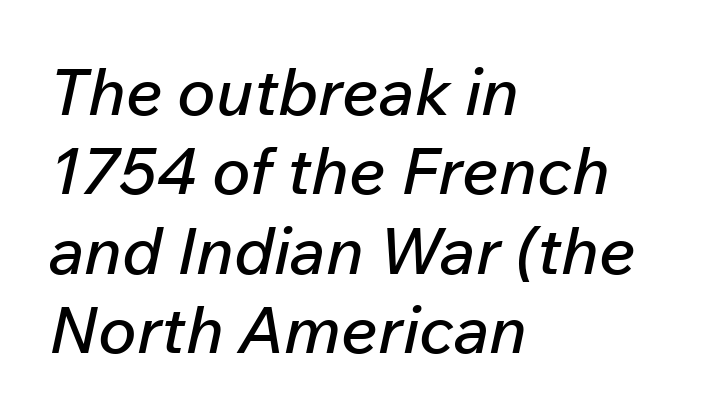
Q: Is the text italic (slanted)? A: Yes, it leans right by about 12 degrees.
Q: Is the text underlined? A: No.
Q: How is the paragraph aligned? A: Left-aligned.
Q: Is the spacing between letters normal or unusually wide? A: Normal.
Q: Width (condensed, normal, or wide)? A: Normal.
Q: Stroke contrast? A: Low.
Q: x-height? A: Medium.
Q: Monospaced? A: No.
